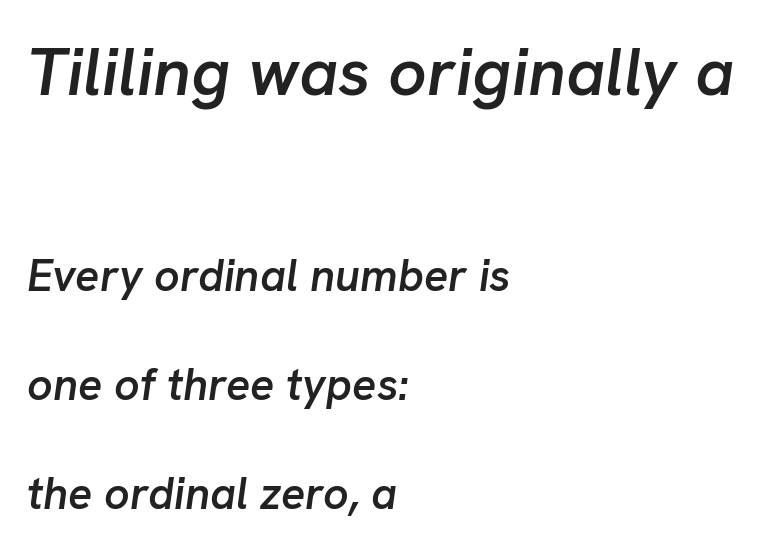
The image shows 68 px semibold type, italic (leaning right); set left-aligned, loose line spacing (2.42x), normal letter spacing, not underlined; the first (top) block is 1.51x larger; low stroke contrast and a medium x-height.
